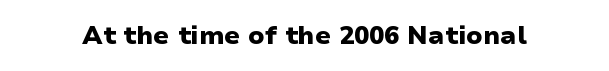
{"italic": "no", "bold": "yes", "underline": "no", "letter_spacing": "normal", "letter_spacing_em": 0.0, "glyph_px": 25}
